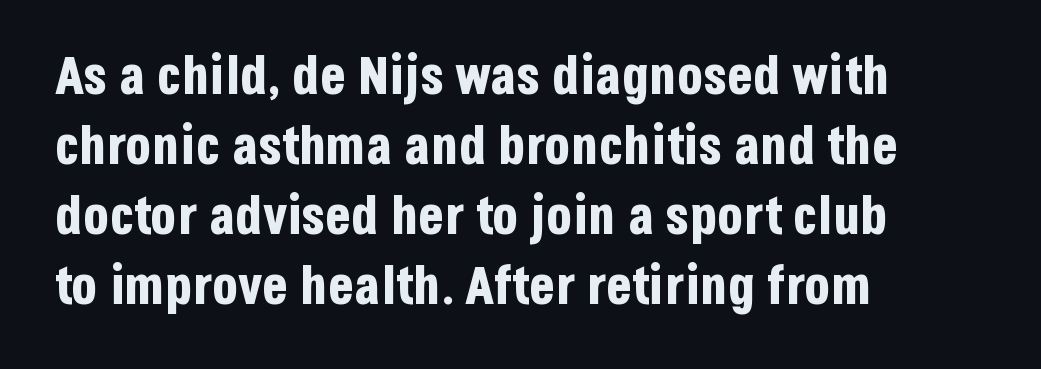
Q: Is the text bold? A: Yes.
Q: Is the text italic (slanted)? A: No, it is upright.
Q: Is the typeface a serif or a sans-serif typeface? A: Sans-serif.
Q: Is the text underlined? A: No.
Q: How is the paragraph aligned? A: Left-aligned.
Q: Is the spacing between letters normal or unusually wide? A: Normal.
Q: Is the spacing between lines tight, normal or loose? A: Normal.
Q: Width (condensed, normal, or wide)? A: Condensed.
Q: Stroke contrast? A: Low.
Q: x-height? A: Large.
Q: Monospaced? A: No.
